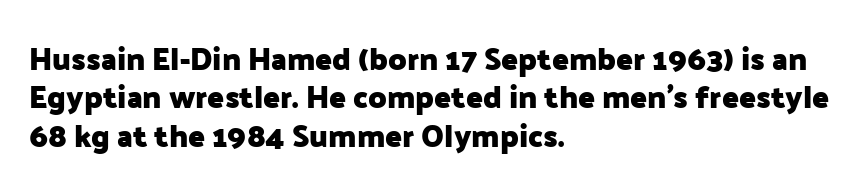
This sample is left-justified, so line endings fall wherever the words run out. Each row of text sits above clean, open space. Words appear dense and cohesive because spacing is normal. These words are printed bold, with thick strokes throughout. Italic: no, the glyphs are upright roman. To sum up the face: it is a sans, with no serifs.
